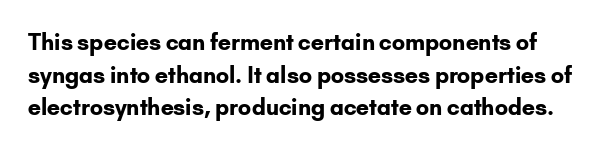
{"italic": "no", "bold": "yes", "underline": "no", "line_spacing": "normal", "line_spacing_ratio": 1.48, "letter_spacing": "normal", "letter_spacing_em": 0.0, "glyph_px": 22}
